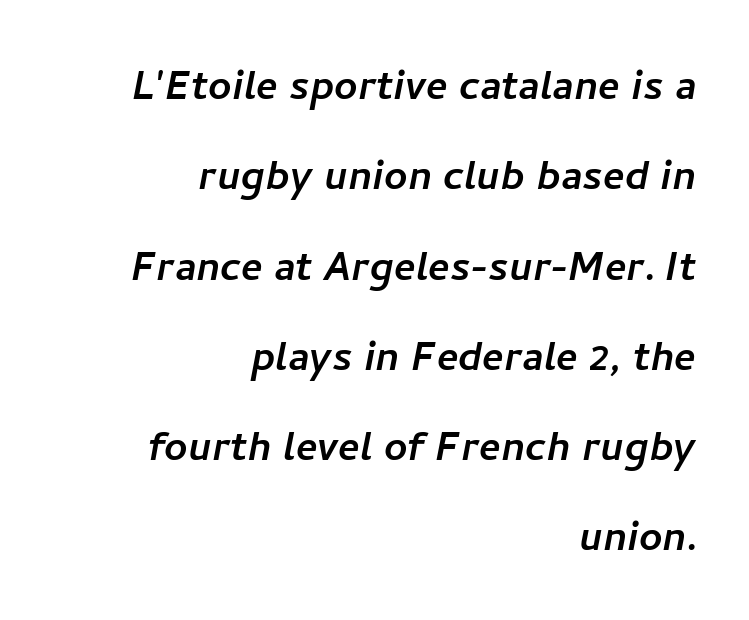
{"serif": "no", "width": "normal", "stroke_contrast": "low", "x_height": "medium", "monospaced": "no", "underline": "no", "align": "right", "line_spacing_ratio": 1.77, "letter_spacing": "normal", "letter_spacing_em": 0.0, "glyph_px": 51}
